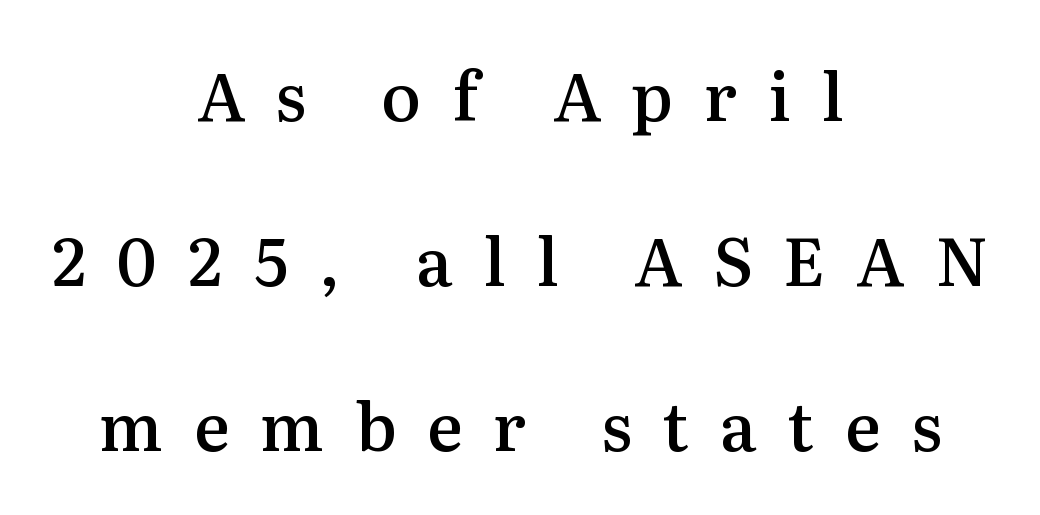
Typographically, this falls in the serif category. Weight check: semibold — heavier than regular, not quite bold. The letterforms stand isolated, each surrounded by extra space. The lines are quadded center.
